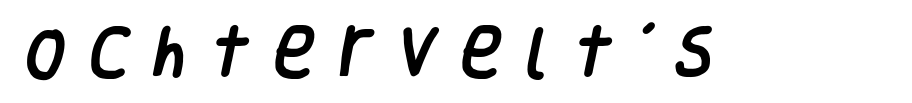
{"serif": "no", "width": "condensed", "stroke_contrast": "low", "x_height": "large", "monospaced": "no", "underline": "no", "letter_spacing": "wide", "letter_spacing_em": 0.44, "glyph_px": 56}
